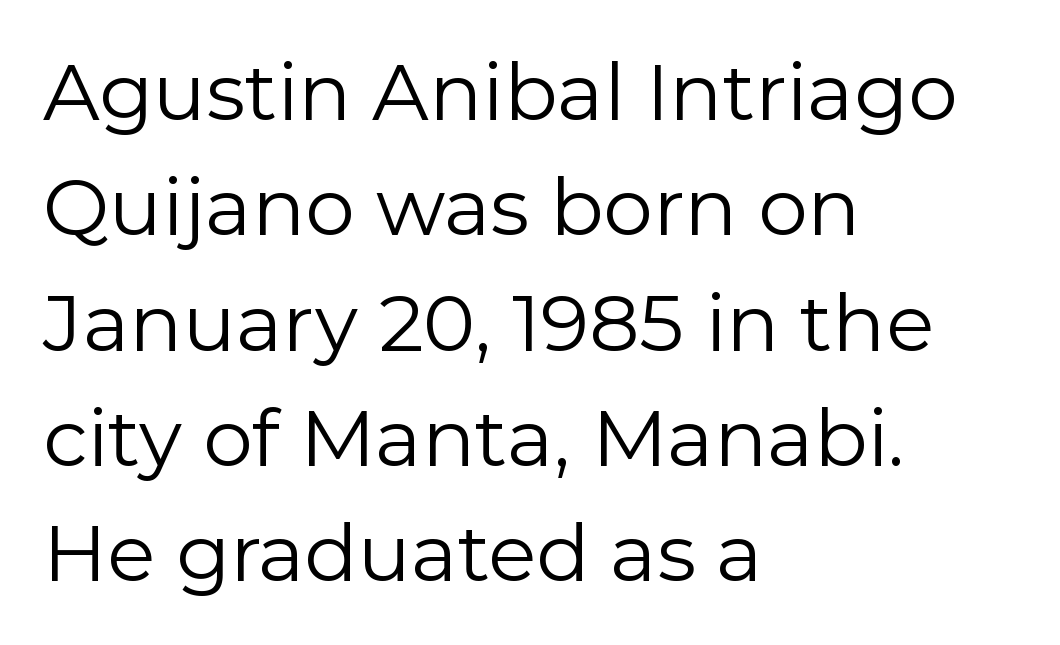
Q: Is the text bold? A: No.
Q: Is the text italic (slanted)? A: No, it is upright.
Q: Is the typeface a serif or a sans-serif typeface? A: Sans-serif.
Q: Is the text underlined? A: No.
Q: How is the paragraph aligned? A: Left-aligned.
Q: Is the spacing between letters normal or unusually wide? A: Normal.
Q: Is the spacing between lines tight, normal or loose? A: Normal.
Q: Width (condensed, normal, or wide)? A: Normal.
Q: Stroke contrast? A: Low.
Q: x-height? A: Medium.
Q: Monospaced? A: No.
